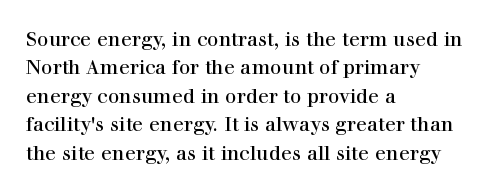
Reading down the block, your eye returns to a fixed left position each line. What stands out about the letter spacing? Nothing — it is the standard amount. The specimen reads as upright at a glance. The designer left line spacing at the default.
